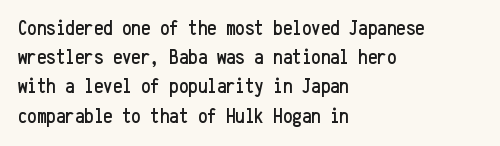
The image shows 21 px text type, upright; set left-aligned, normal line spacing (1.39x), normal letter spacing, not underlined.
